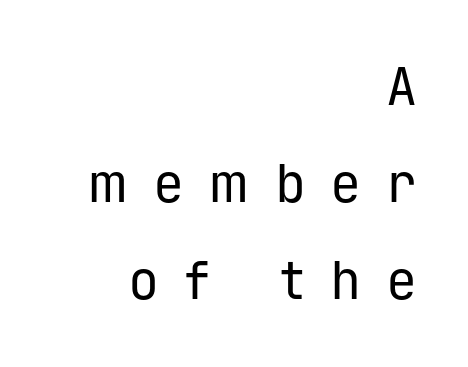
Q: Is the text bold? A: No.
Q: Is the text italic (slanted)? A: No, it is upright.
Q: Is the typeface a serif or a sans-serif typeface? A: Sans-serif.
Q: Is the text underlined? A: No.
Q: How is the paragraph aligned? A: Right-aligned.
Q: Is the spacing between letters normal or unusually wide? A: Unusually wide.
Q: Width (condensed, normal, or wide)? A: Normal.
Q: Stroke contrast? A: Low.
Q: x-height? A: Medium.
Q: Monospaced? A: Yes.
